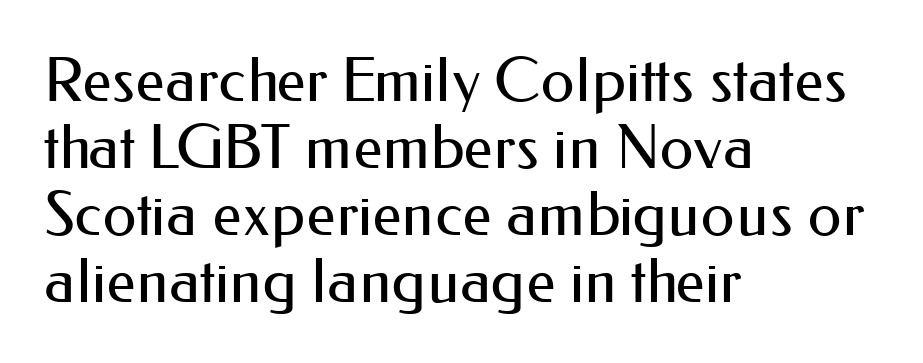
Q: Is the text bold? A: No.
Q: Is the text italic (slanted)? A: No, it is upright.
Q: Is the typeface a serif or a sans-serif typeface? A: Sans-serif.
Q: Is the text underlined? A: No.
Q: How is the paragraph aligned? A: Left-aligned.
Q: Is the spacing between letters normal or unusually wide? A: Normal.
Q: Is the spacing between lines tight, normal or loose? A: Tight.
Q: Width (condensed, normal, or wide)? A: Normal.
Q: Stroke contrast? A: Medium.
Q: x-height? A: Small.
Q: Monospaced? A: No.
